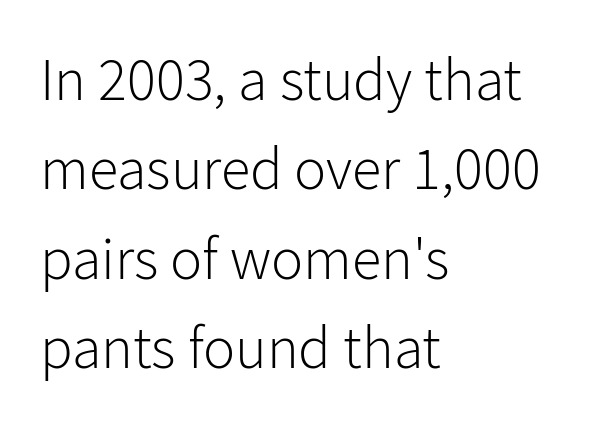
{"serif": "no", "italic": "no", "bold": "no", "weight": "light", "width": "normal", "stroke_contrast": "low", "x_height": "medium", "monospaced": "no", "underline": "no", "align": "left", "line_spacing": "normal", "line_spacing_ratio": 1.49, "letter_spacing": "normal", "letter_spacing_em": 0.0, "glyph_px": 60}
